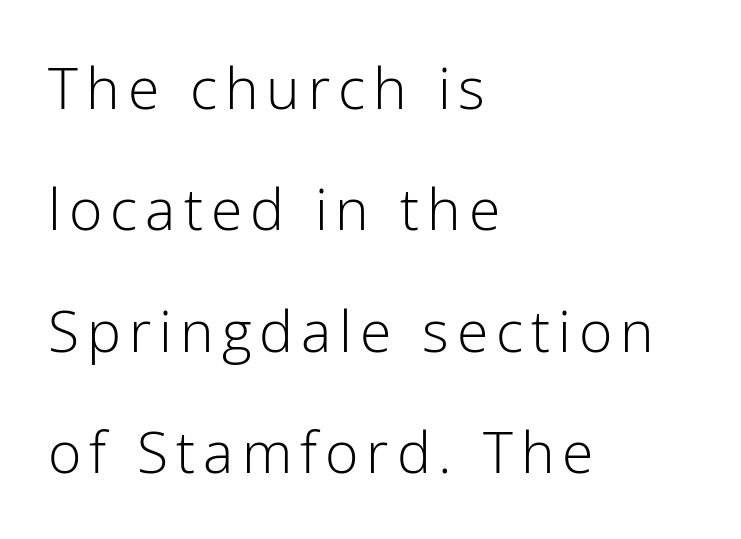
{"serif": "no", "italic": "no", "bold": "no", "weight": "light", "width": "normal", "stroke_contrast": "low", "x_height": "medium", "monospaced": "no", "underline": "no", "align": "left", "line_spacing": "loose", "line_spacing_ratio": 2.13, "glyph_px": 57}
